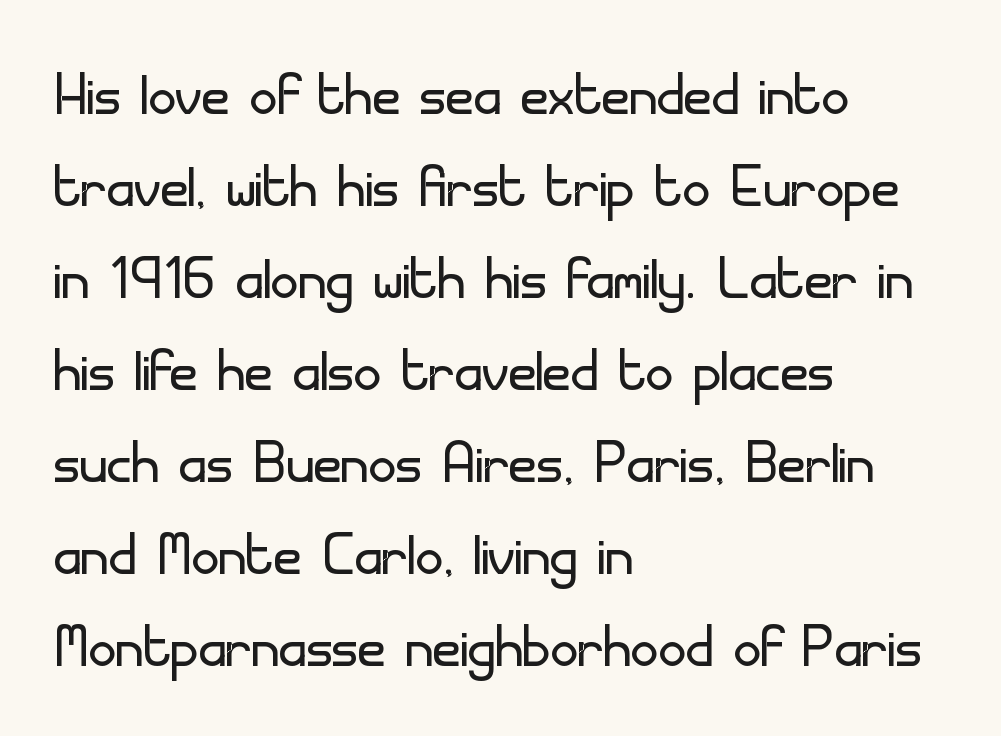
The rag falls on the right side of this text block. The glyphs are unaccompanied by any horizontal stroke below them. This rendering employs a face without finishing strokes, i.e., a sans-serif. No extra tracking has been applied to these lines. The letters stand straight up with perfectly vertical stems. The cut favours lightness, reaching ordinary text weight at its darkest.
